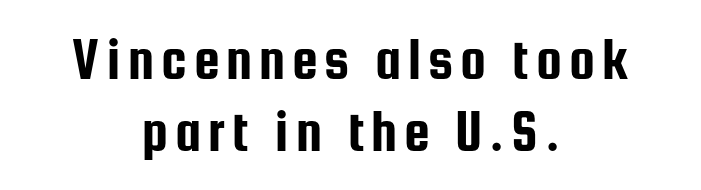
The image shows 58 px condensed sans-serif type, upright; set centered, line spacing 1.24x, not underlined; low stroke contrast and a medium x-height.
